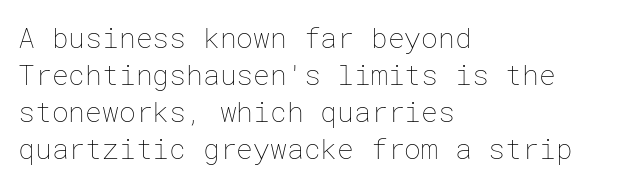
The image shows 28 px thin type, upright; set left-aligned, normal line spacing (1.32x), normal letter spacing, not underlined; low stroke contrast and a medium x-height.
